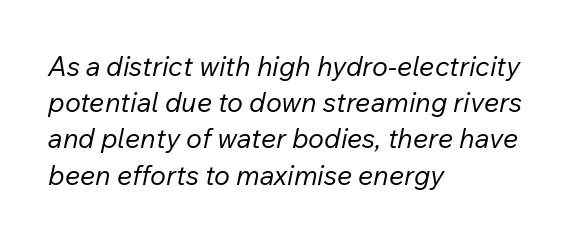
Q: Is the text bold? A: No.
Q: Is the text italic (slanted)? A: Yes, it leans right by about 12 degrees.
Q: Is the text underlined? A: No.
Q: How is the paragraph aligned? A: Left-aligned.
Q: Is the spacing between letters normal or unusually wide? A: Normal.
Q: Is the spacing between lines tight, normal or loose? A: Normal.
